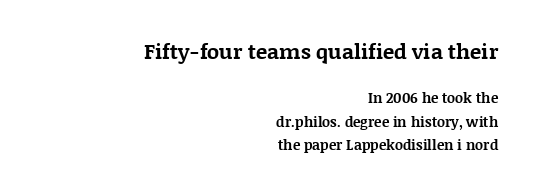
The image shows 21 px bold type, upright; set right-aligned, normal line spacing (1.65x), normal letter spacing, not underlined; the first (top) block is 1.5x larger.
